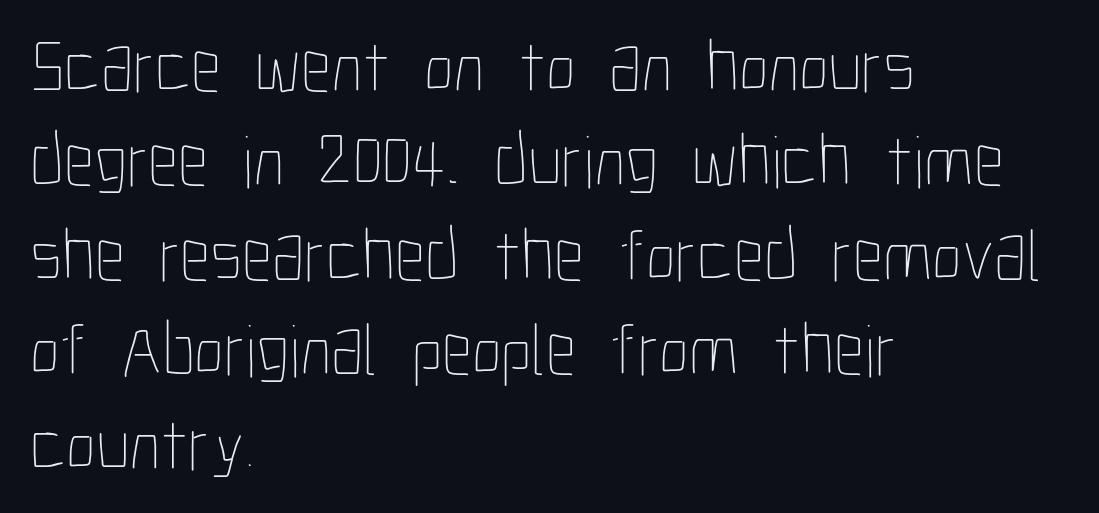
The lettering holds an erect, upright posture throughout. Leftover space on each line is placed entirely after the last word. The designer left line spacing at the default. The typeface has the unassuming heft of standard copy or less. Is this a fixed-width face? No — the glyphs have proportional, varying widths. Has an underline been added? It has not.
